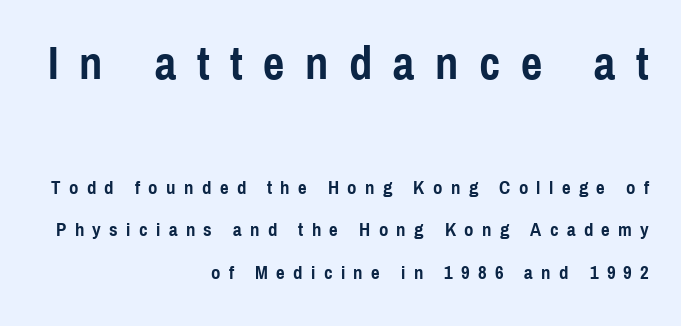
Q: Is the text bold? A: Yes.
Q: Is the text italic (slanted)? A: No, it is upright.
Q: Is the typeface a serif or a sans-serif typeface? A: Sans-serif.
Q: Is the text underlined? A: No.
Q: How is the paragraph aligned? A: Right-aligned.
Q: Is the spacing between letters normal or unusually wide? A: Unusually wide.
Q: Is the spacing between lines tight, normal or loose? A: Loose.
Q: Which block of text is set in a larger size, the first (top) or the second (bottom)? A: The first (top) one.
Q: Width (condensed, normal, or wide)? A: Condensed.
Q: x-height? A: Medium.
Q: Monospaced? A: No.
